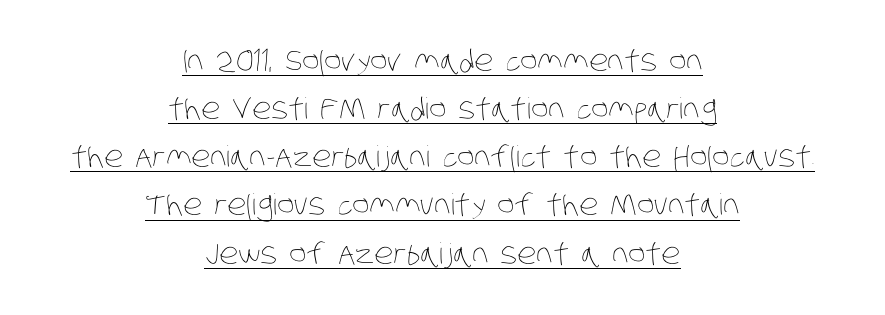
The typesetter chose a symmetrical, centered arrangement here. Does extra space separate the letters? No, they use regular spacing. Emphasis is given by a line drawn under the lettering. Summary of vertical rhythm: regular, with standard interline spacing. Caption: face not bold, strokes unweighted. Each letter keeps its own natural width here, so spacing adapts to shape.
